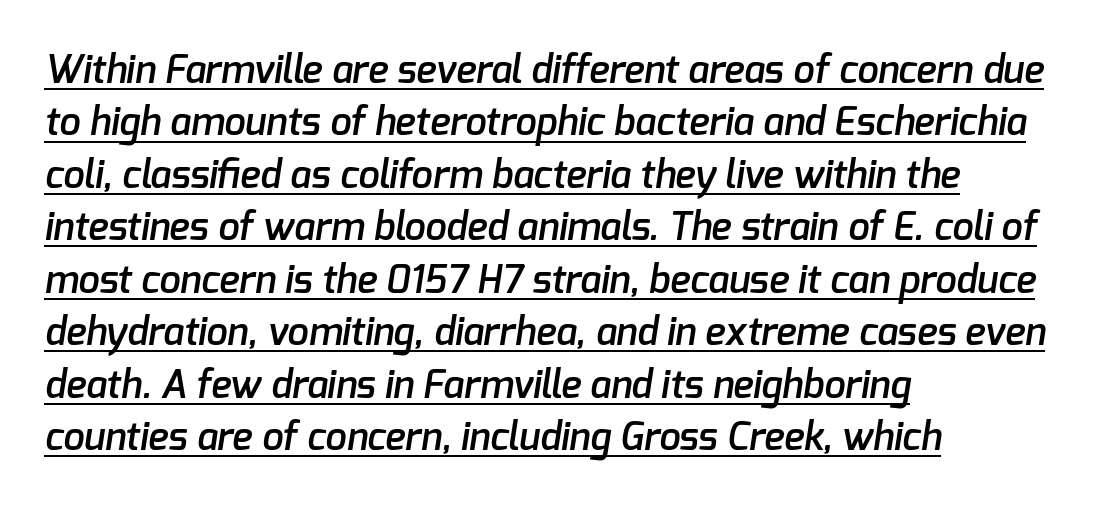
Summary of vertical rhythm: regular, with standard interline spacing. Stroke terminals: plain, sans-serif. The gaps between neighbouring characters are ordinary and unremarkable. Firm but not heavy-handed strokes: this text is semibold. Underline: present.
